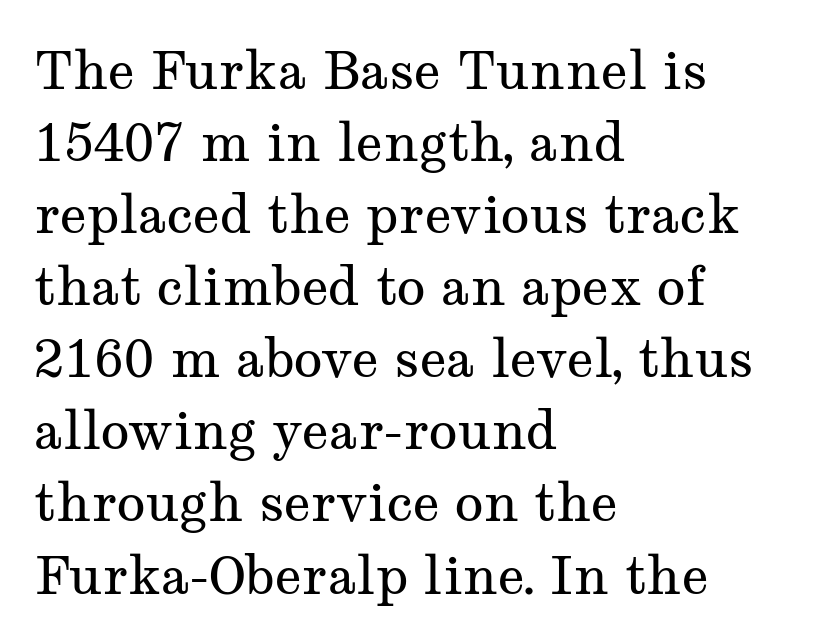
Look at the tracking — it's just the regular setting, nothing added. Words float on clear page, feet unadorned. The face used here is seriffed, in the tradition of book romans. Regular leading.
